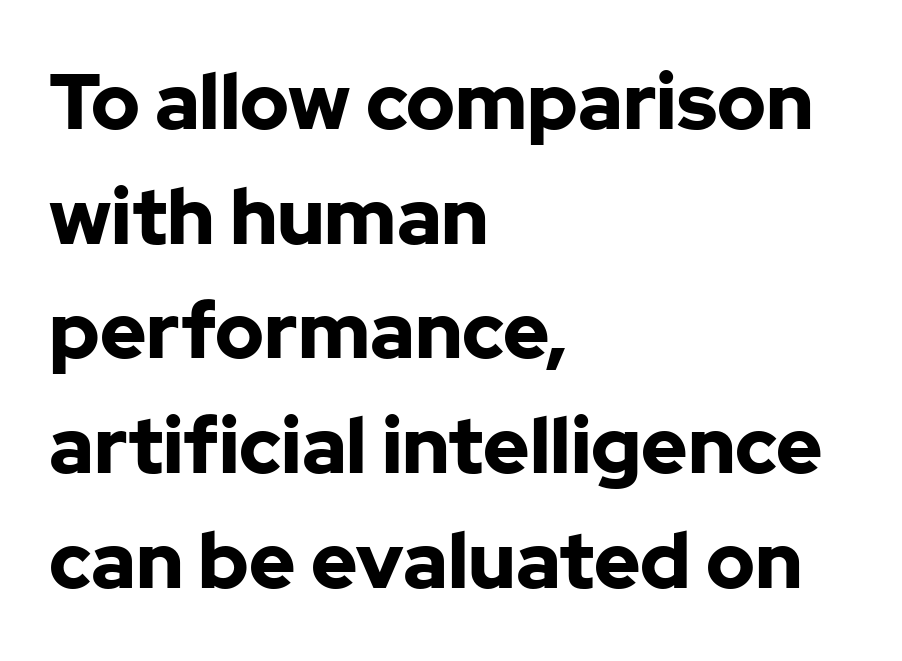
Q: Is the text bold? A: Yes.
Q: Is the text italic (slanted)? A: No, it is upright.
Q: Is the typeface a serif or a sans-serif typeface? A: Sans-serif.
Q: Is the text underlined? A: No.
Q: How is the paragraph aligned? A: Left-aligned.
Q: Is the spacing between letters normal or unusually wide? A: Normal.
Q: Is the spacing between lines tight, normal or loose? A: Normal.
Q: Width (condensed, normal, or wide)? A: Normal.
Q: Stroke contrast? A: Low.
Q: x-height? A: Medium.
Q: Monospaced? A: No.
